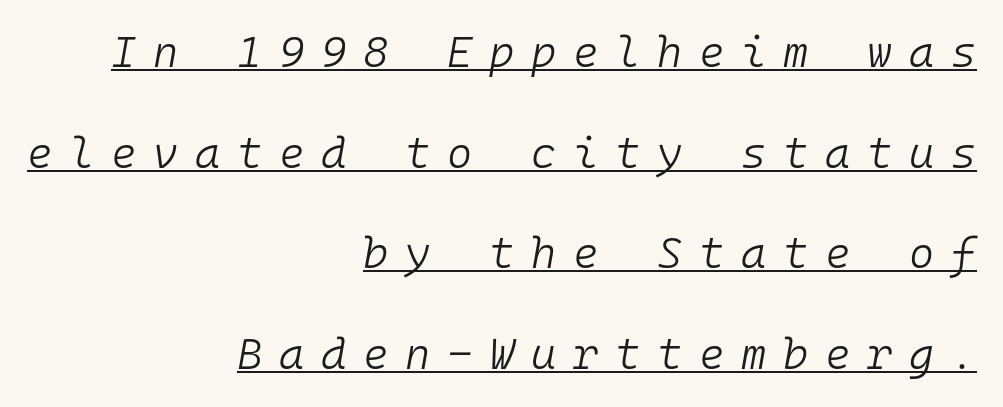
Q: Is the text bold? A: No.
Q: Is the text italic (slanted)? A: Yes, it leans right by about 10 degrees.
Q: Is the text underlined? A: Yes.
Q: How is the paragraph aligned? A: Right-aligned.
Q: Is the spacing between letters normal or unusually wide? A: Unusually wide.
Q: Is the spacing between lines tight, normal or loose? A: Loose.
Q: Width (condensed, normal, or wide)? A: Normal.
Q: Stroke contrast? A: Low.
Q: x-height? A: Medium.
Q: Monospaced? A: Yes.
